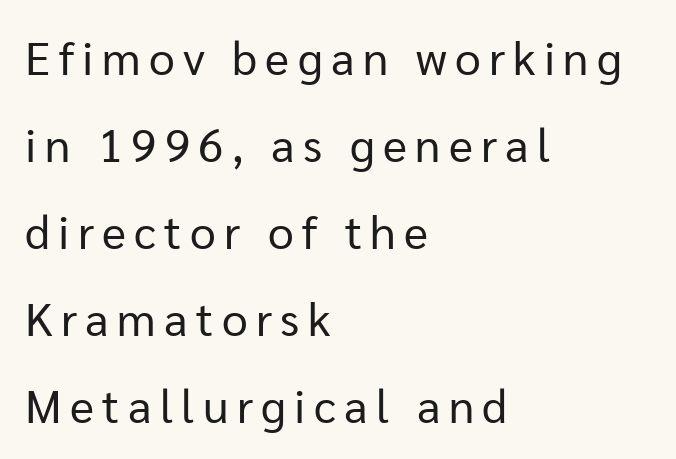
Q: Is the text bold? A: No.
Q: Is the text italic (slanted)? A: No, it is upright.
Q: Is the typeface a serif or a sans-serif typeface? A: Sans-serif.
Q: Is the text underlined? A: No.
Q: How is the paragraph aligned? A: Left-aligned.
Q: Width (condensed, normal, or wide)? A: Normal.
Q: Stroke contrast? A: Low.
Q: x-height? A: Medium.
Q: Monospaced? A: No.
